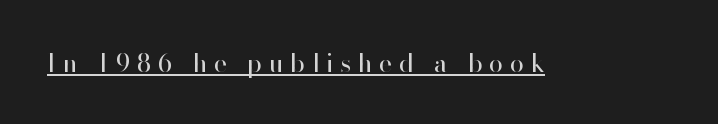
{"italic": "no", "bold": "no", "underline": "yes", "letter_spacing": "wide", "letter_spacing_em": 0.29, "glyph_px": 25}
